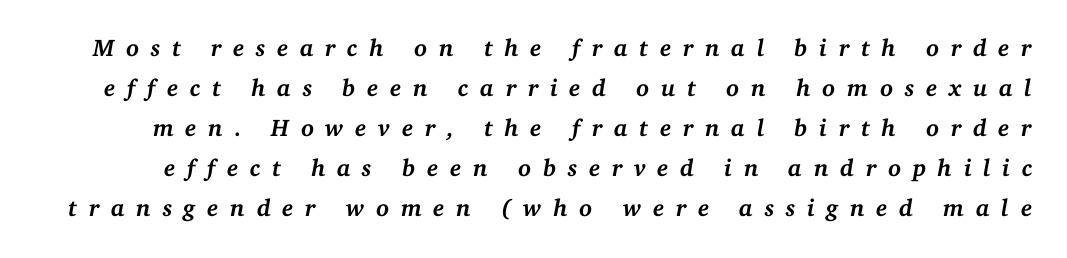
{"italic": "yes", "lean": "right", "slant_degrees": 11, "bold": "yes", "underline": "no", "line_spacing": "normal", "line_spacing_ratio": 1.67, "letter_spacing": "wide", "letter_spacing_em": 0.48, "glyph_px": 24}
